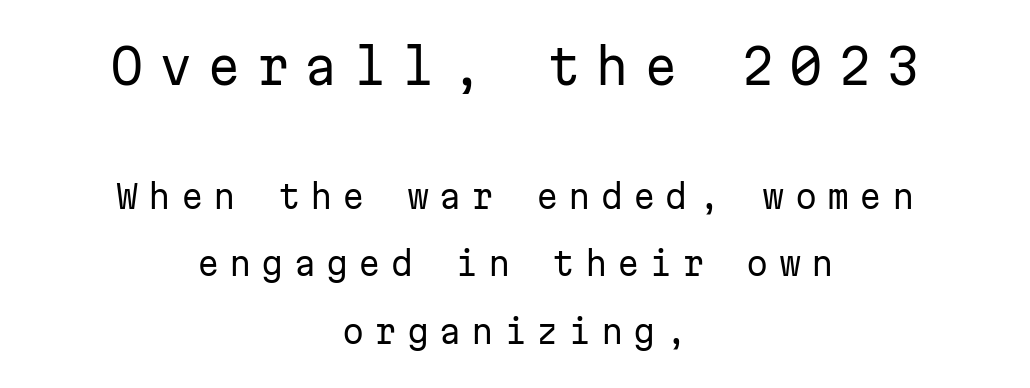
Q: Is the text bold? A: No.
Q: Is the text italic (slanted)? A: No, it is upright.
Q: Is the typeface a serif or a sans-serif typeface? A: Sans-serif.
Q: Is the text underlined? A: No.
Q: How is the paragraph aligned? A: Centered.
Q: Is the spacing between letters normal or unusually wide? A: Unusually wide.
Q: Is the spacing between lines tight, normal or loose? A: Loose.
Q: Which block of text is set in a larger size, the first (top) or the second (bottom)? A: The first (top) one.
Q: Width (condensed, normal, or wide)? A: Normal.
Q: Stroke contrast? A: Low.
Q: x-height? A: Medium.
Q: Monospaced? A: Yes.
